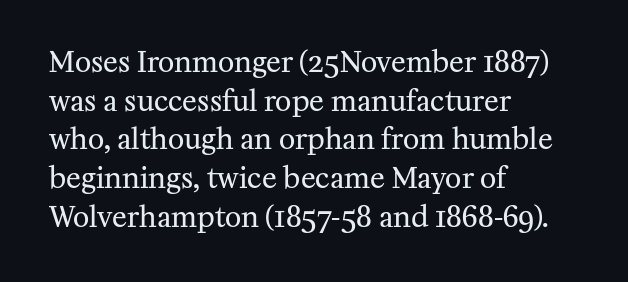
Each letter keeps its own natural width here, so spacing adapts to shape. The weight tops out at a normal text grade. A typesetter would label this face a serif. The line-height multiplier appears to be the usual default. This sample uses an upright cut, with every glyph sitting square on the baseline.
